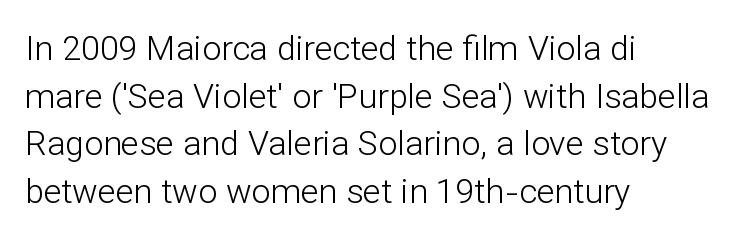
{"serif": "no", "italic": "no", "bold": "no", "weight": "light", "width": "normal", "stroke_contrast": "low", "x_height": "medium", "monospaced": "no", "underline": "no", "align": "left", "line_spacing": "normal", "line_spacing_ratio": 1.4, "letter_spacing": "normal", "letter_spacing_em": 0.0, "glyph_px": 34}
